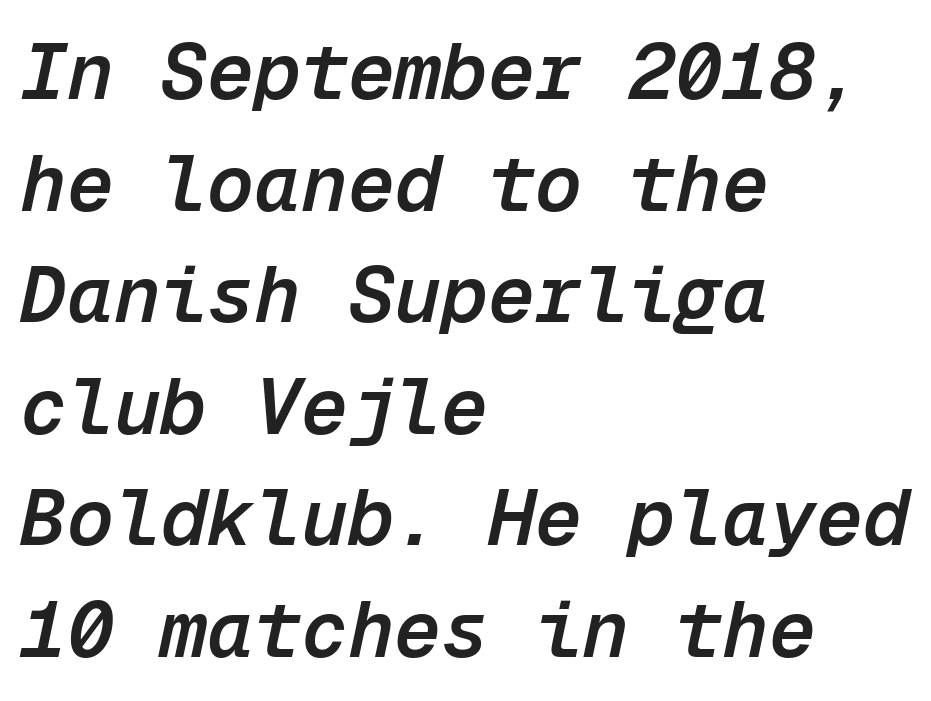
Each glyph is drawn with semibold strokes, heavier than normal yet not fully bold. No word sits above an underline. These lines were composed using italics. The block of text has a typical density, with ordinary space between rows.
